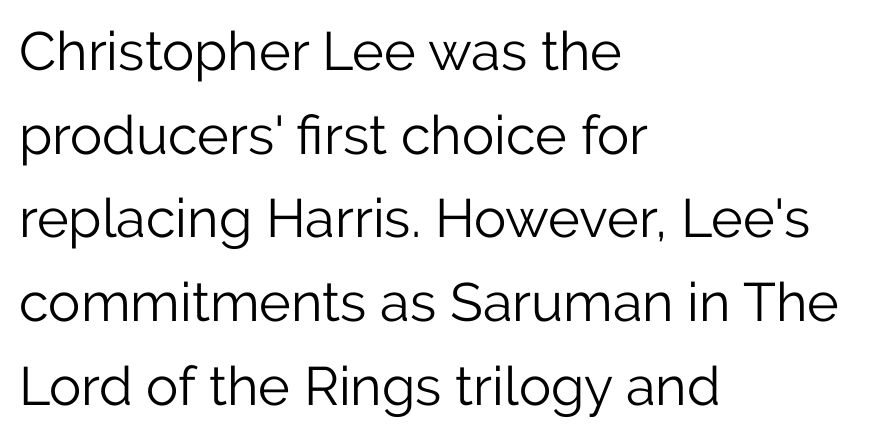
{"serif": "no", "italic": "no", "bold": "no", "weight": "light", "width": "normal", "stroke_contrast": "low", "x_height": "medium", "monospaced": "no", "underline": "no", "align": "left", "line_spacing": "normal", "line_spacing_ratio": 1.55, "letter_spacing": "normal", "letter_spacing_em": 0.0, "glyph_px": 54}
